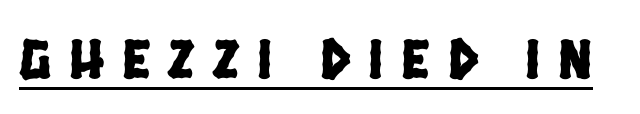
{"serif": "no", "width": "condensed", "stroke_contrast": "low", "x_height": "large", "monospaced": "no", "underline": "yes", "letter_spacing": "wide", "letter_spacing_em": 0.32, "glyph_px": 57}
